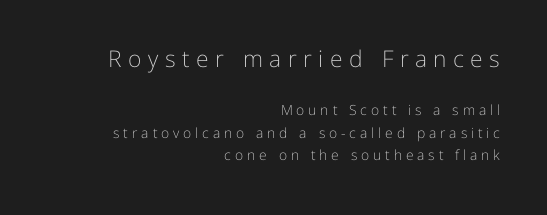
{"italic": "no", "bold": "no", "underline": "no", "align": "right", "line_spacing": "normal", "line_spacing_ratio": 1.6, "letter_spacing": "wide", "letter_spacing_em": 0.28, "larger_block": "first", "size_ratio": 1.64, "glyph_px": 23}
